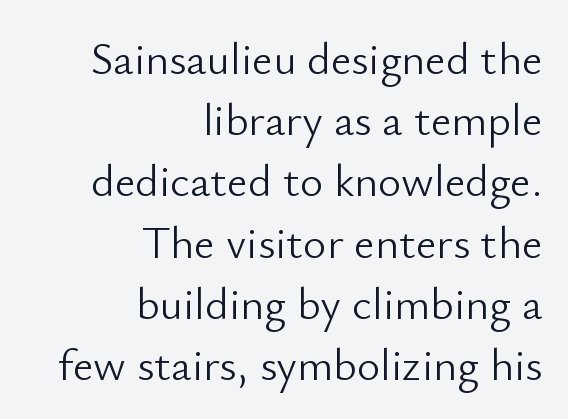
Q: Is the text bold? A: No.
Q: Is the text italic (slanted)? A: No, it is upright.
Q: Is the typeface a serif or a sans-serif typeface? A: Sans-serif.
Q: Is the text underlined? A: No.
Q: How is the paragraph aligned? A: Right-aligned.
Q: Is the spacing between letters normal or unusually wide? A: Normal.
Q: Is the spacing between lines tight, normal or loose? A: Normal.
Q: Width (condensed, normal, or wide)? A: Normal.
Q: Stroke contrast? A: Low.
Q: x-height? A: Small.
Q: Monospaced? A: No.
